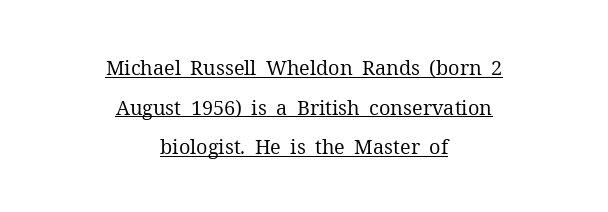
{"italic": "no", "bold": "no", "underline": "yes", "align": "center", "line_spacing": "loose", "line_spacing_ratio": 1.98, "letter_spacing": "normal", "letter_spacing_em": 0.0, "glyph_px": 20}
